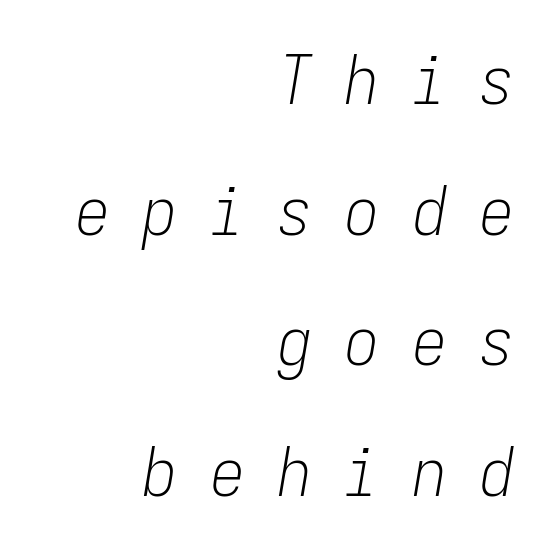
Q: Is the text bold? A: No.
Q: Is the text italic (slanted)? A: Yes, it leans right by about 9 degrees.
Q: Is the text underlined? A: No.
Q: How is the paragraph aligned? A: Right-aligned.
Q: Is the spacing between letters normal or unusually wide? A: Unusually wide.
Q: Is the spacing between lines tight, normal or loose? A: Loose.
Q: Width (condensed, normal, or wide)? A: Condensed.
Q: Stroke contrast? A: Low.
Q: x-height? A: Medium.
Q: Monospaced? A: Yes.
